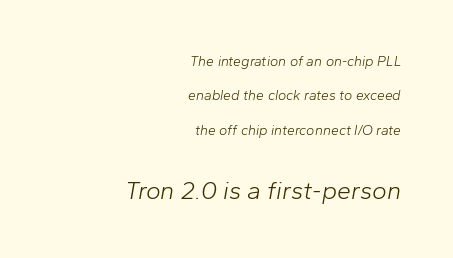
{"italic": "yes", "lean": "right", "slant_degrees": 10, "bold": "no", "underline": "no", "align": "right", "line_spacing": "loose", "line_spacing_ratio": 2.45, "letter_spacing": "normal", "letter_spacing_em": 0.0, "larger_block": "second", "size_ratio": 1.79, "glyph_px": 25}
